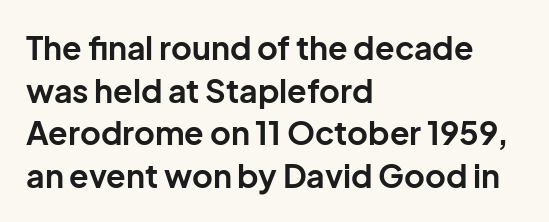
{"serif": "no", "italic": "no", "bold": "yes", "weight": "bold", "width": "normal", "stroke_contrast": "low", "x_height": "medium", "monospaced": "no", "underline": "no", "align": "left", "line_spacing": "normal", "line_spacing_ratio": 1.33, "letter_spacing": "normal", "letter_spacing_em": 0.0, "glyph_px": 32}
